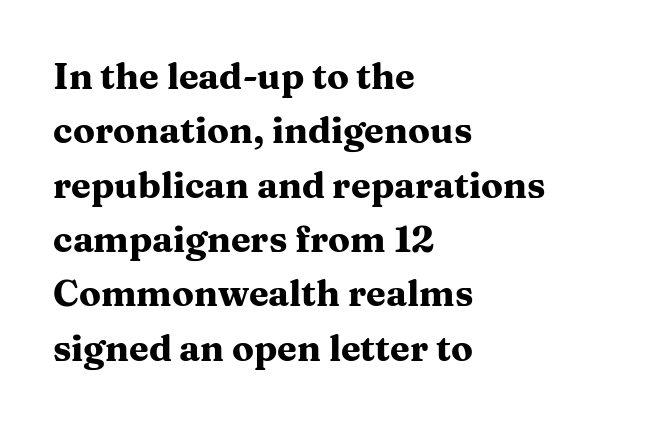
Q: Is the text bold? A: Yes.
Q: Is the text italic (slanted)? A: No, it is upright.
Q: Is the typeface a serif or a sans-serif typeface? A: Serif.
Q: Is the text underlined? A: No.
Q: How is the paragraph aligned? A: Left-aligned.
Q: Is the spacing between letters normal or unusually wide? A: Normal.
Q: Is the spacing between lines tight, normal or loose? A: Normal.
Q: Width (condensed, normal, or wide)? A: Wide.
Q: Stroke contrast? A: Medium.
Q: x-height? A: Medium.
Q: Monospaced? A: No.
